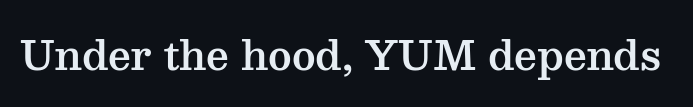
Honestly, there is no underline to notice here at all. Nobody touched the tracking dial on this one. Do the letters lean? They stand straight. The letters advance in unequal steps, a hallmark of proportional type.
